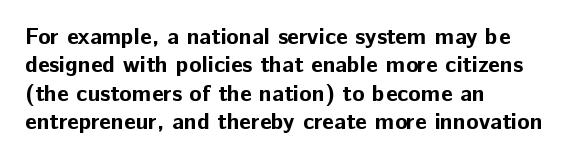
Plain, unruled lines of type. Heft: maximum for text — a bold. The tracking reads as untouched default to a designer's eye. Nope, not italic — everything's standing straight.
